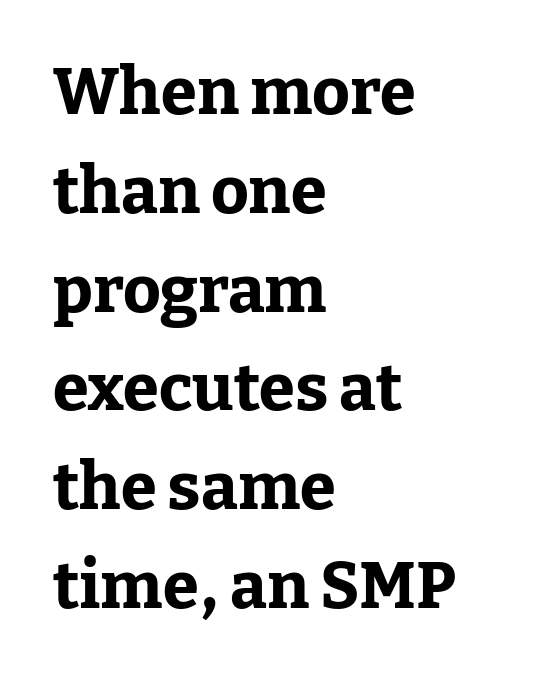
{"serif": "yes", "italic": "no", "bold": "yes", "weight": "bold", "width": "normal", "stroke_contrast": "low", "x_height": "medium", "monospaced": "no", "underline": "no", "align": "left", "line_spacing": "normal", "line_spacing_ratio": 1.52, "letter_spacing": "normal", "letter_spacing_em": 0.0, "glyph_px": 65}
